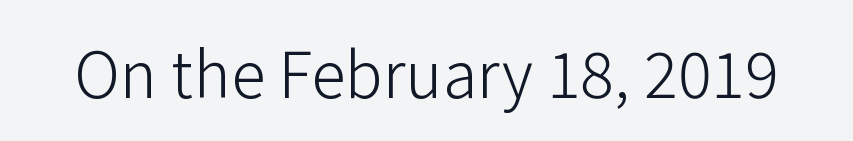
{"serif": "no", "italic": "no", "bold": "no", "weight": "light", "width": "normal", "stroke_contrast": "low", "x_height": "medium", "monospaced": "no", "underline": "no", "letter_spacing": "normal", "letter_spacing_em": 0.0, "glyph_px": 63}
